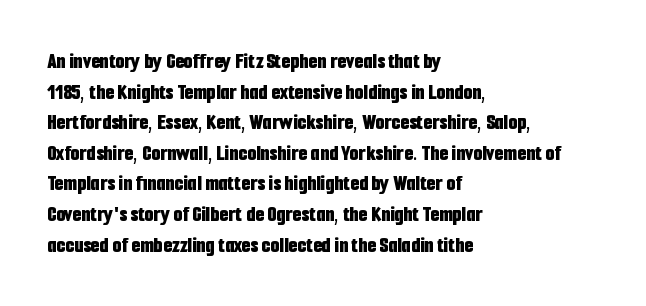
{"italic": "no", "bold": "yes", "underline": "no", "align": "left", "line_spacing": "normal", "line_spacing_ratio": 1.33, "letter_spacing": "normal", "letter_spacing_em": 0.0, "glyph_px": 23}
